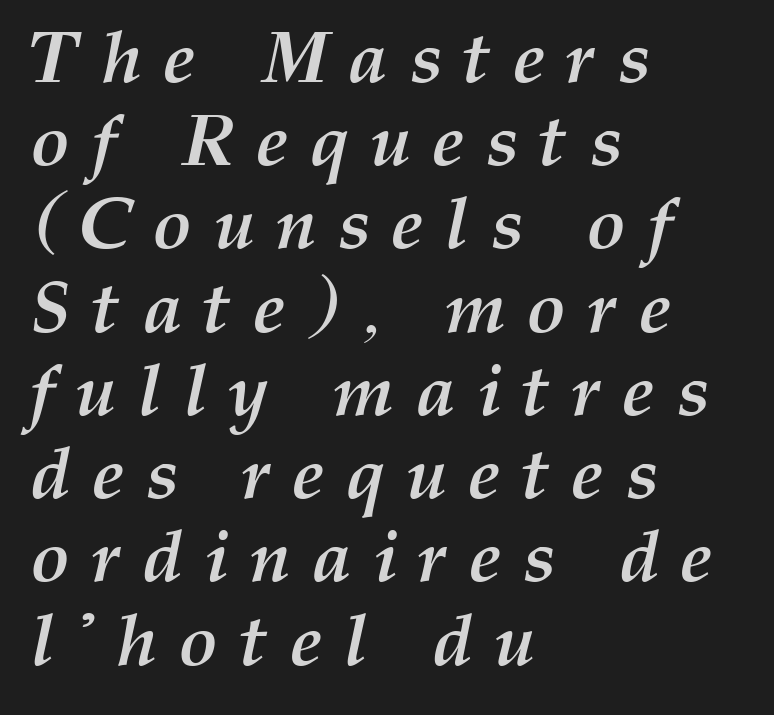
Q: Is the text bold? A: Yes.
Q: Is the text italic (slanted)? A: Yes, it leans right by about 12 degrees.
Q: Is the text underlined? A: No.
Q: How is the paragraph aligned? A: Left-aligned.
Q: Is the spacing between letters normal or unusually wide? A: Unusually wide.
Q: Is the spacing between lines tight, normal or loose? A: Tight.
Q: Width (condensed, normal, or wide)? A: Normal.
Q: Stroke contrast? A: Medium.
Q: x-height? A: Medium.
Q: Monospaced? A: No.
